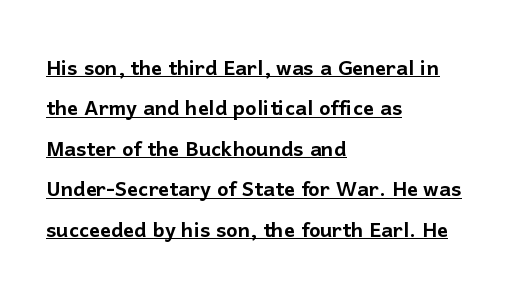
The image shows 27 px text type, upright; set left-aligned, normal line spacing (1.5x), normal letter spacing, underlined.
